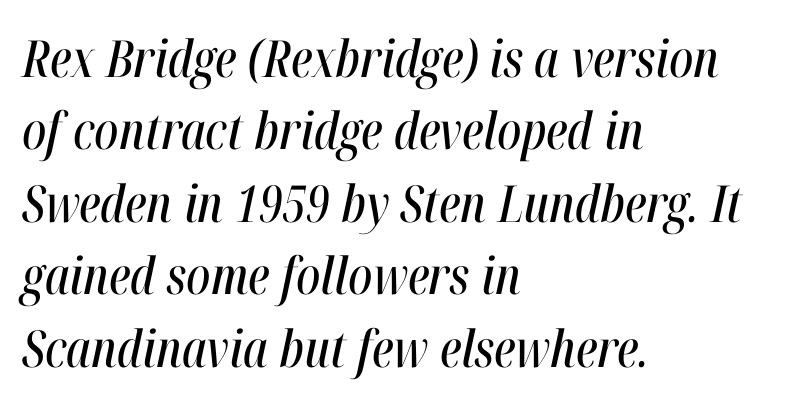
The rendering uses natural spacing where letterforms have individual widths. The typography opts for an oblique posture over an upright one. Reading down the column, the eye jumps a familiar distance to each next line. This rendering features lettering with no underline. Left-aligned paragraph, ragged on the right. Characters follow at the spacing the type designer built in.
